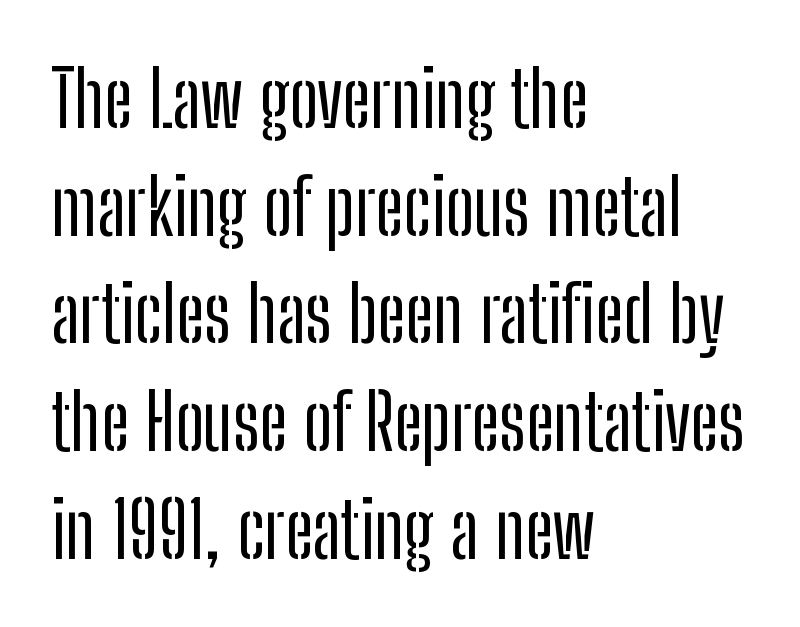
Examine the stroke ends and you'll find no serifs. Posture: straight, roman, zero tilt. Every row of glyphs begins at an identical x-position on the left. No extra tracking has been applied to these lines. The foot of each line stays bare and open. Spacing verdict: proportional, widths tailored to each character.
